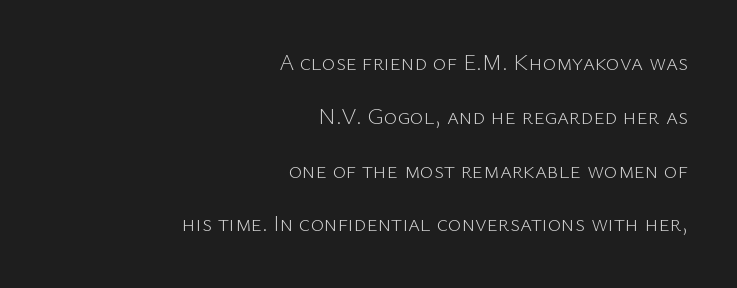
Each stroke keeps to a modest, everyday thickness or less. Each new line begins a long way beneath the previous one. Any mark beneath the type? The region is blank. Posture: upright roman. Compared with typical body copy, the letter spacing here is the same. A flush-right, rag-left setting is used for this passage.
